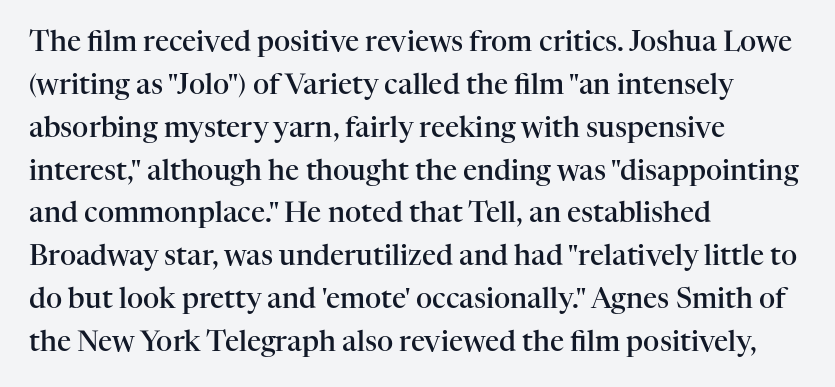
Q: Is the text bold? A: Semi-bold.
Q: Is the text italic (slanted)? A: No, it is upright.
Q: Is the typeface a serif or a sans-serif typeface? A: Serif.
Q: Is the text underlined? A: No.
Q: How is the paragraph aligned? A: Left-aligned.
Q: Is the spacing between letters normal or unusually wide? A: Normal.
Q: Is the spacing between lines tight, normal or loose? A: Normal.
Q: Width (condensed, normal, or wide)? A: Normal.
Q: Stroke contrast? A: High.
Q: x-height? A: Medium.
Q: Monospaced? A: No.
